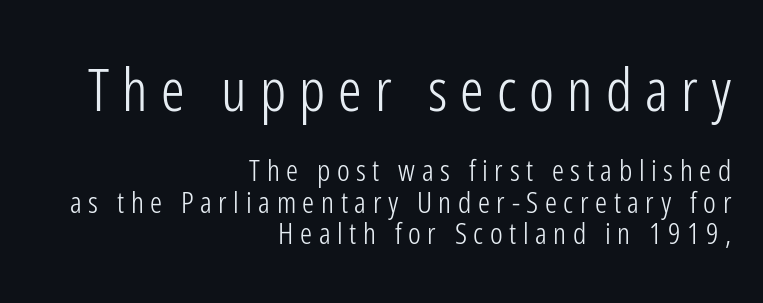
Q: Is the text bold? A: No.
Q: Is the text italic (slanted)? A: No, it is upright.
Q: Is the typeface a serif or a sans-serif typeface? A: Sans-serif.
Q: Is the text underlined? A: No.
Q: How is the paragraph aligned? A: Right-aligned.
Q: Is the spacing between letters normal or unusually wide? A: Unusually wide.
Q: Is the spacing between lines tight, normal or loose? A: Tight.
Q: Which block of text is set in a larger size, the first (top) or the second (bottom)? A: The first (top) one.
Q: Width (condensed, normal, or wide)? A: Condensed.
Q: Stroke contrast? A: Low.
Q: x-height? A: Medium.
Q: Monospaced? A: No.
